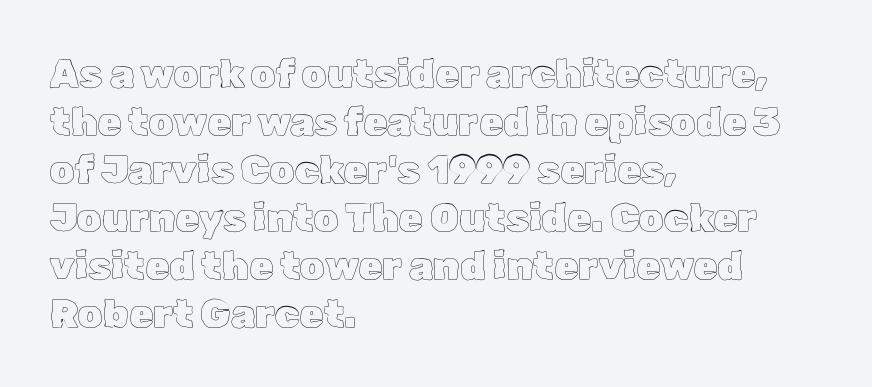
{"italic": "no", "width": "normal", "x_height": "medium", "monospaced": "no", "underline": "no", "align": "left", "line_spacing_ratio": 1.23, "letter_spacing": "normal", "letter_spacing_em": 0.0, "glyph_px": 39}
